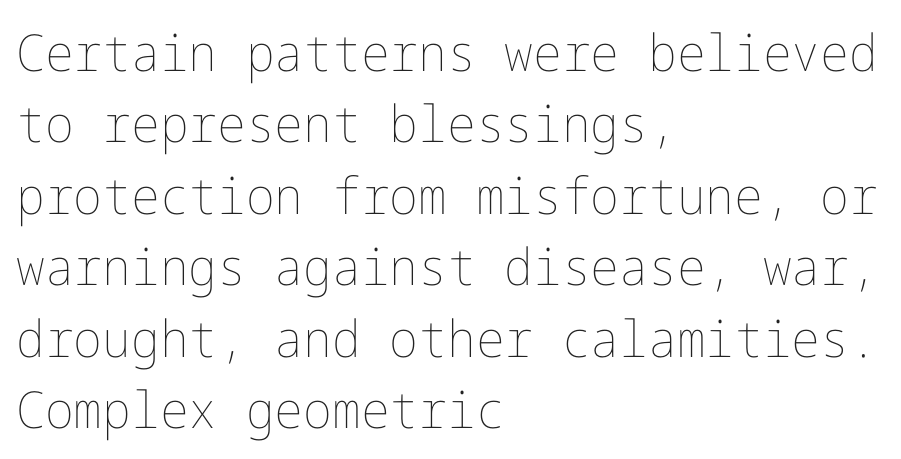
{"italic": "no", "bold": "no", "weight": "thin", "width": "normal", "stroke_contrast": "low", "x_height": "medium", "underline": "no", "align": "left", "line_spacing": "normal", "line_spacing_ratio": 1.4, "letter_spacing": "normal", "letter_spacing_em": 0.0, "glyph_px": 51}
